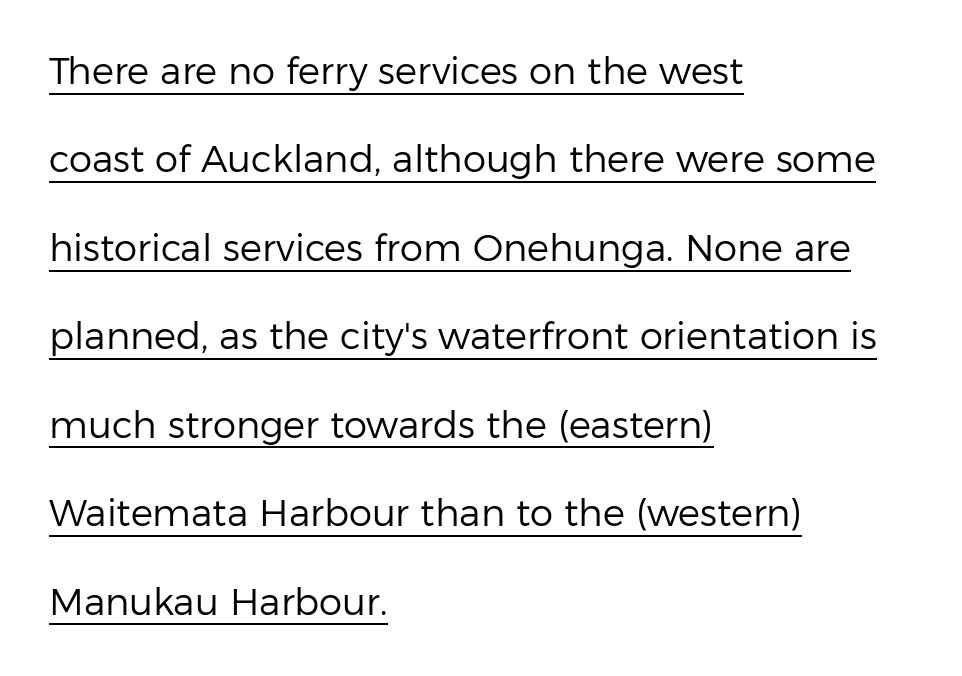
Letters have the restrained weight of plain body copy at most. Think of a printed novel: that variable character pitch is what you see here. Compared with undecorated copy, this sample adds a rule below the words. The paragraph shown leans on its left margin. You can tell it's not italic because the verticals are truly vertical.
